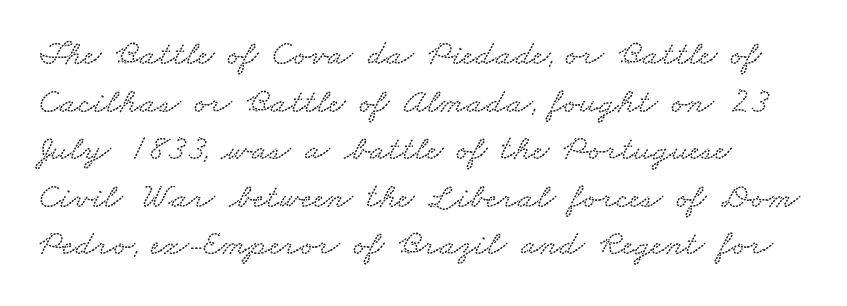
The image shows 36 px wide type; set left-aligned, normal line spacing (1.32x), normal letter spacing, not underlined; low stroke contrast and a small x-height.
